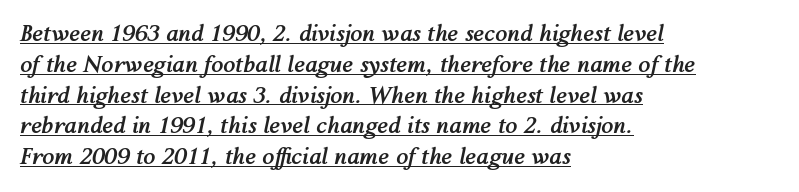
Quick note: underline on. The letters are bold, with thick, heavy strokes. A typesetter would mark this as italic. Line starts are locked; line ends wander. The vertical gap from one line to the next is medium. Spacing between characters is what you'd get straight out of the box.
